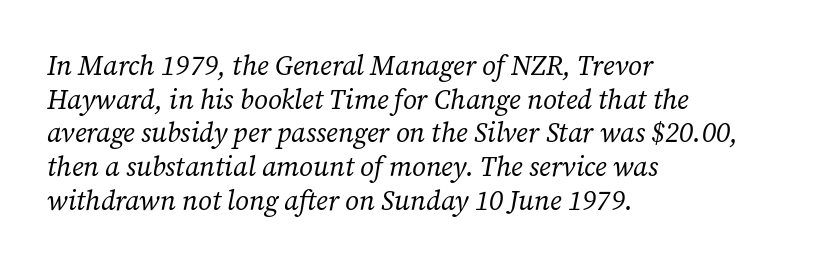
The image shows 27 px text type, italic (leaning right); set left-aligned, normal line spacing (1.25x), normal letter spacing, not underlined.
